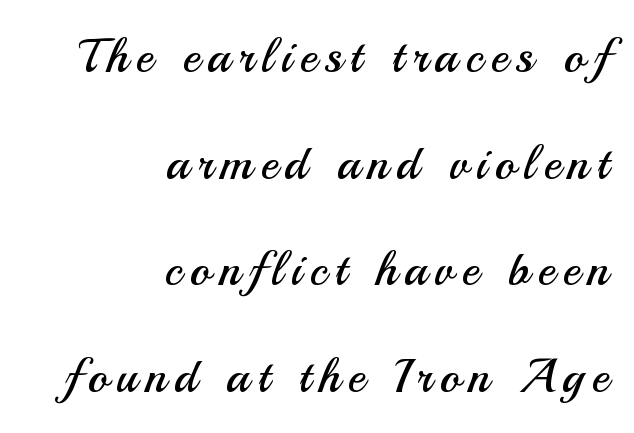
{"serif": "no", "bold": "no", "weight": "regular", "width": "normal", "stroke_contrast": "medium", "x_height": "small", "monospaced": "no", "underline": "no", "align": "right", "line_spacing": "loose", "line_spacing_ratio": 2.22, "glyph_px": 48}
